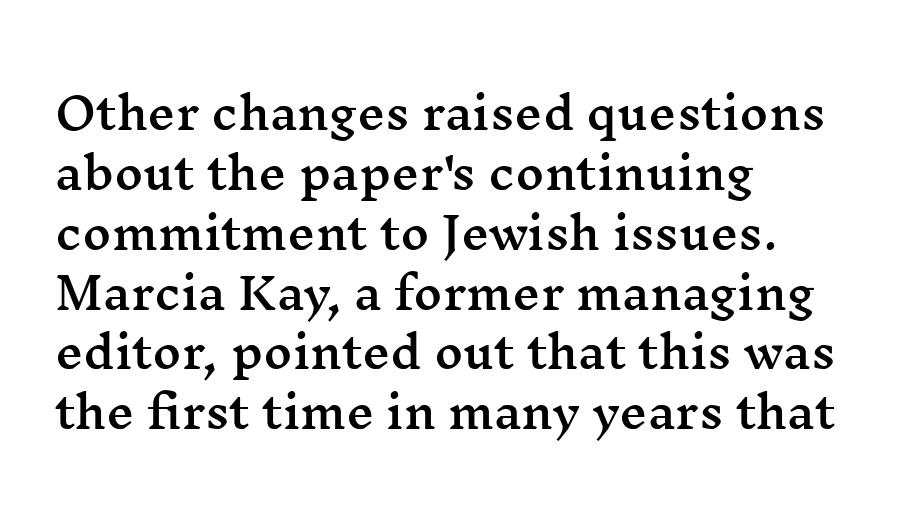
The characters display serif detailing at their extremities. The strip under each line holds only bare page. A typesetter would mark this as roman, not italic. This block has exactly the height ordinary leading produces. Compared with a centered layout, this one pins lines to the left instead. There is no visible air inserted between adjacent glyphs.
